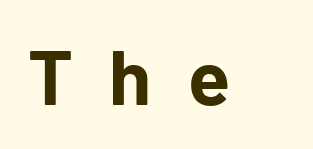
{"serif": "no", "italic": "no", "bold": "yes", "weight": "bold", "width": "normal", "stroke_contrast": "low", "x_height": "medium", "monospaced": "no", "underline": "no", "letter_spacing": "wide", "letter_spacing_em": 0.47, "glyph_px": 77}
